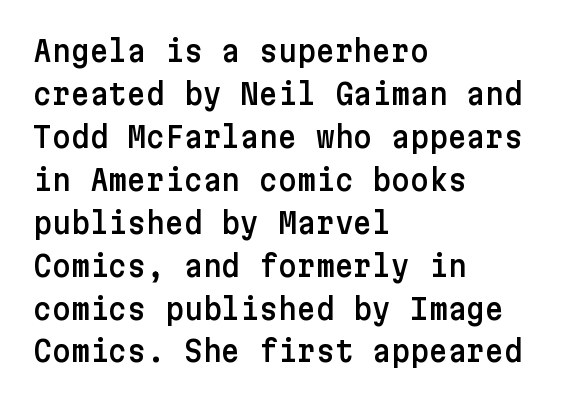
Q: Is the text italic (slanted)? A: No, it is upright.
Q: Is the typeface a serif or a sans-serif typeface? A: Sans-serif.
Q: Is the text underlined? A: No.
Q: How is the paragraph aligned? A: Left-aligned.
Q: Is the spacing between letters normal or unusually wide? A: Normal.
Q: Is the spacing between lines tight, normal or loose? A: Normal.
Q: Width (condensed, normal, or wide)? A: Normal.
Q: Stroke contrast? A: Low.
Q: x-height? A: Medium.
